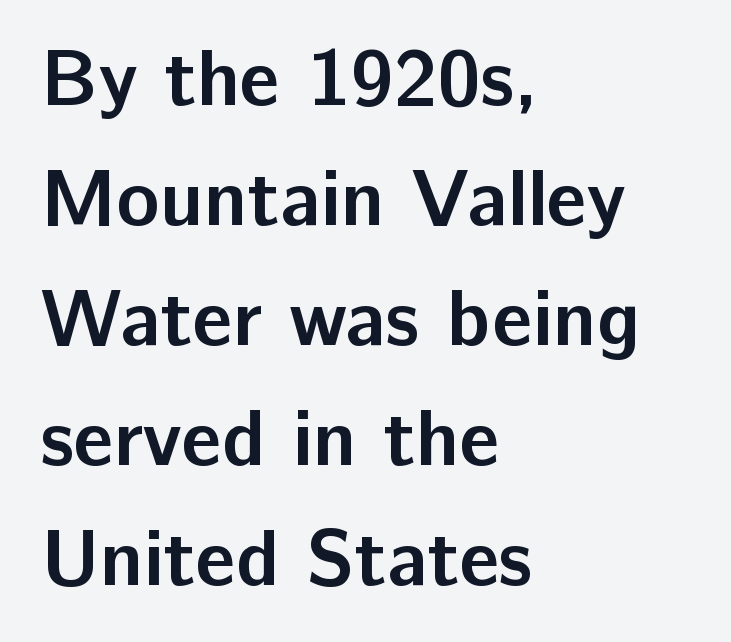
{"serif": "no", "italic": "no", "bold": "yes", "weight": "semibold", "width": "normal", "stroke_contrast": "low", "x_height": "medium", "monospaced": "no", "underline": "no", "align": "left", "line_spacing": "normal", "line_spacing_ratio": 1.5, "letter_spacing": "normal", "letter_spacing_em": 0.0, "glyph_px": 80}
